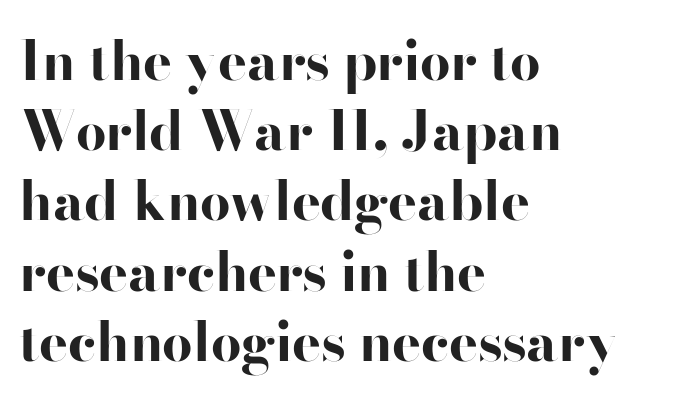
The image shows 54 px bold, wide sans-serif type, upright; set left-aligned, normal line spacing (1.3x), normal letter spacing, not underlined; high stroke contrast and a small x-height.
